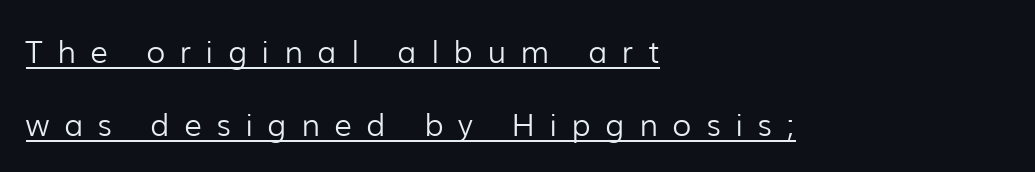
The image shows 31 px light sans-serif type, upright; set left-aligned, loose line spacing (2.35x), unusually wide letter spacing (+0.47 em), underlined; low stroke contrast and a medium x-height.
